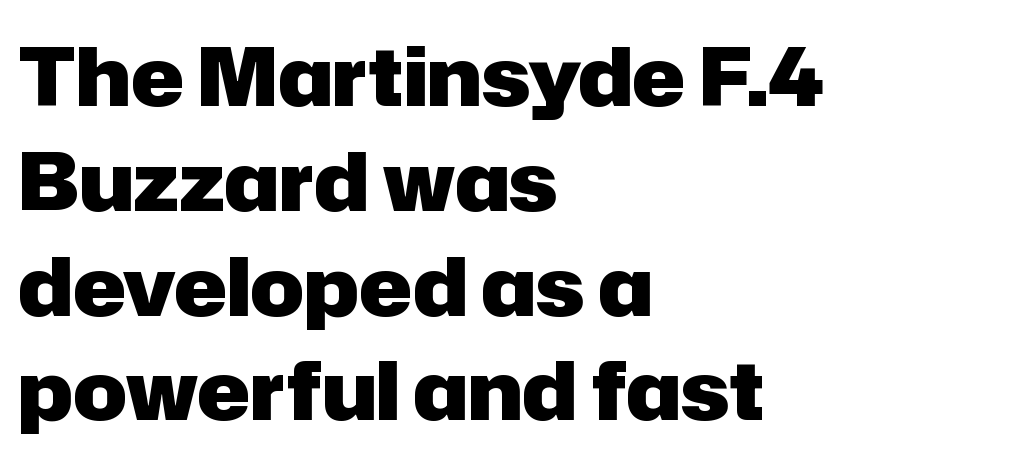
Q: Is the text bold? A: Yes.
Q: Is the text italic (slanted)? A: No, it is upright.
Q: Is the typeface a serif or a sans-serif typeface? A: Sans-serif.
Q: Is the text underlined? A: No.
Q: How is the paragraph aligned? A: Left-aligned.
Q: Is the spacing between letters normal or unusually wide? A: Normal.
Q: Is the spacing between lines tight, normal or loose? A: Normal.
Q: Width (condensed, normal, or wide)? A: Normal.
Q: Stroke contrast? A: Low.
Q: x-height? A: Medium.
Q: Monospaced? A: No.
